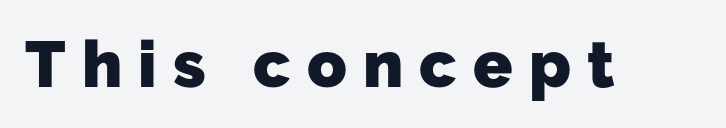
Q: Is the text bold? A: Yes.
Q: Is the typeface a serif or a sans-serif typeface? A: Sans-serif.
Q: Is the text underlined? A: No.
Q: Is the spacing between letters normal or unusually wide? A: Unusually wide.
Q: Width (condensed, normal, or wide)? A: Normal.
Q: Stroke contrast? A: Low.
Q: x-height? A: Medium.
Q: Monospaced? A: No.
